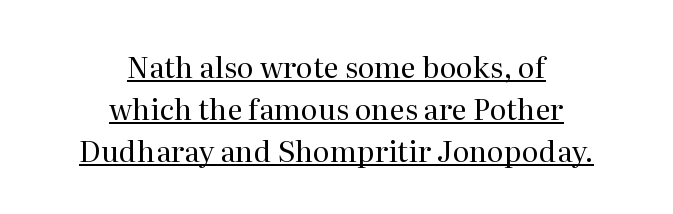
The leading is moderate, giving the passage an even texture. You could not count columns in this text — the font is proportionally spaced. The rendered words wear a rule along their underside. This reads as an unemphasized weight, regular at the heaviest.
